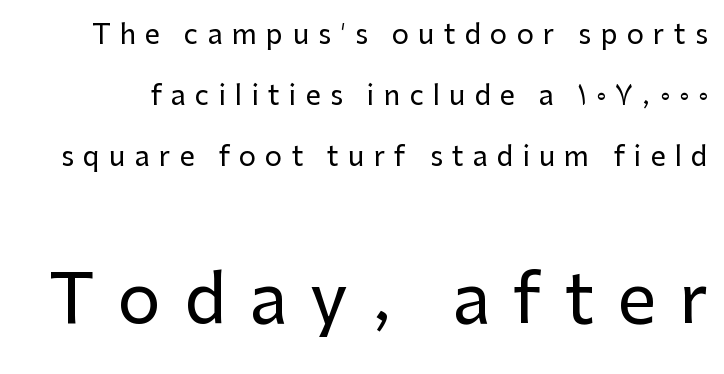
{"serif": "no", "italic": "no", "width": "normal", "stroke_contrast": "low", "x_height": "medium", "monospaced": "no", "underline": "no", "line_spacing": "loose", "line_spacing_ratio": 2.26, "letter_spacing": "wide", "letter_spacing_em": 0.34, "larger_block": "second", "size_ratio": 2.52, "glyph_px": 68}
